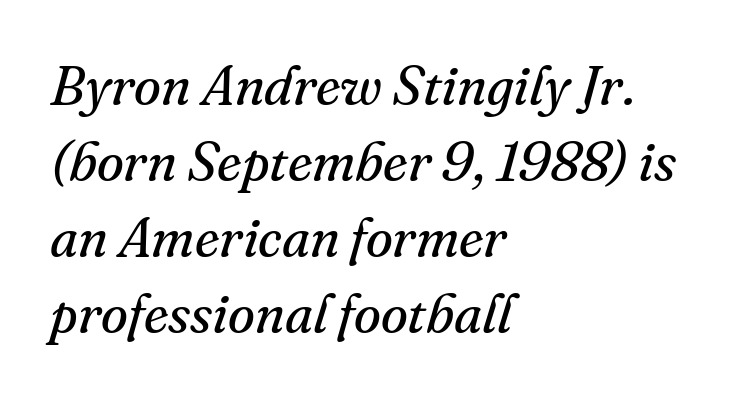
The image shows 55 px regular-weight serif type, italic (leaning right); set left-aligned, normal line spacing (1.38x), normal letter spacing, not underlined; medium stroke contrast and a small x-height.
